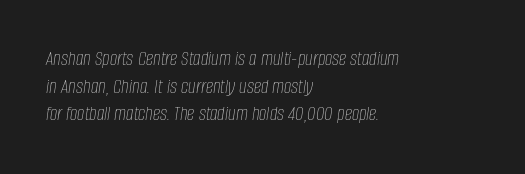
The passage shown leans; its letterforms are oblique. The letters sit at their default tracking, neither squeezed nor spread. Rule under the text: the space is simply empty. This is not heavy type; no bold has been used.
